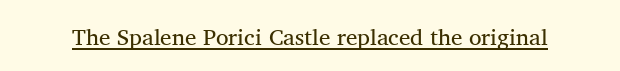
Students, observe the line beneath the letters — that is underlining. You can tell it's not italic because the verticals are truly vertical. Stems here are at most as thick as an everyday book face. Between one letter and the next there's only the usual sliver of space.
